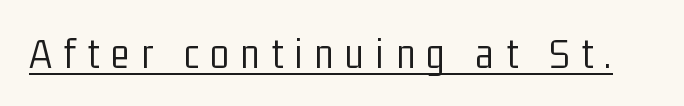
The image shows 44 px light, condensed sans-serif type, upright; set unusually wide letter spacing (+0.26 em), underlined; low stroke contrast and a medium x-height.
